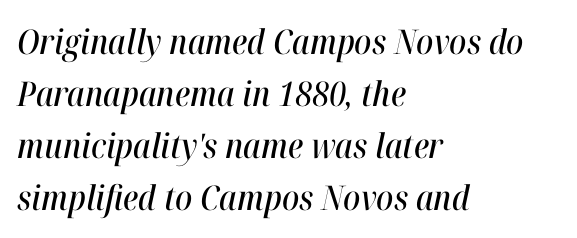
Every character sits at an angle, as italics do. Here the designer chose a conventional face with non-uniform glyph widths. Check the space under the baseline: it is left empty. Leading: standard. A typesetter would call this zero additional tracking.
